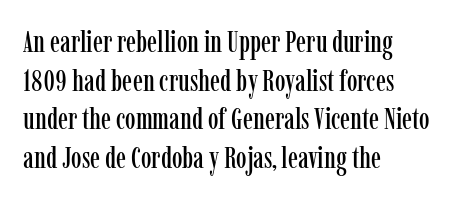
{"serif": "yes", "italic": "no", "width": "condensed", "stroke_contrast": "low", "x_height": "medium", "monospaced": "no", "underline": "no", "align": "left", "line_spacing": "normal", "line_spacing_ratio": 1.29, "letter_spacing": "normal", "letter_spacing_em": 0.0, "glyph_px": 30}
